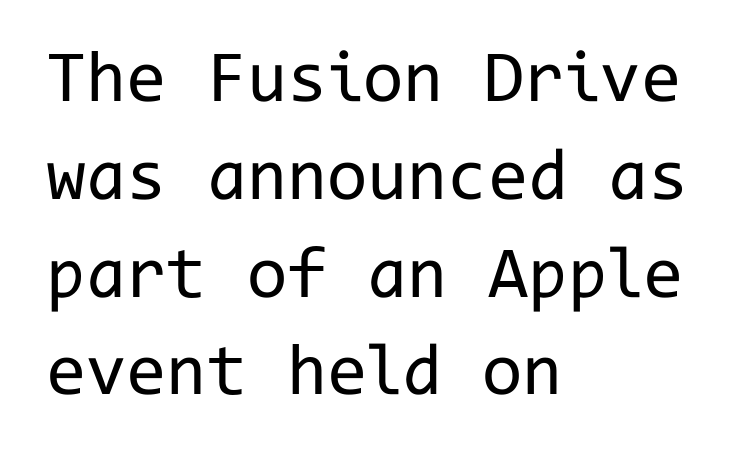
{"serif": "no", "italic": "no", "bold": "no", "weight": "regular", "width": "normal", "stroke_contrast": "low", "x_height": "medium", "monospaced": "yes", "underline": "no", "align": "left", "line_spacing": "normal", "line_spacing_ratio": 1.34, "letter_spacing": "normal", "letter_spacing_em": 0.0, "glyph_px": 73}
